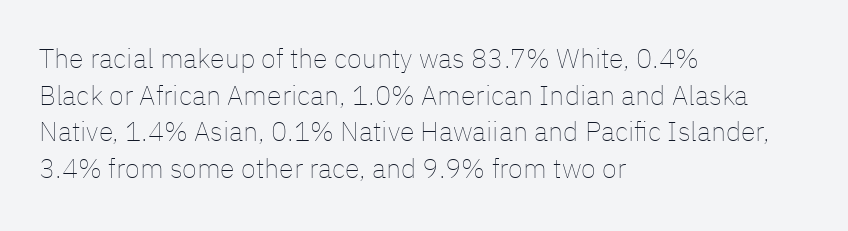
Reading down the block, your eye returns to a fixed left position each line. Do the letters lean? They stand straight. The strip under each line holds only bare page. Bold? No — there's no thickening of the strokes. Line spacing here is normal. Glyph-to-glyph distance matches everyday printed text.
